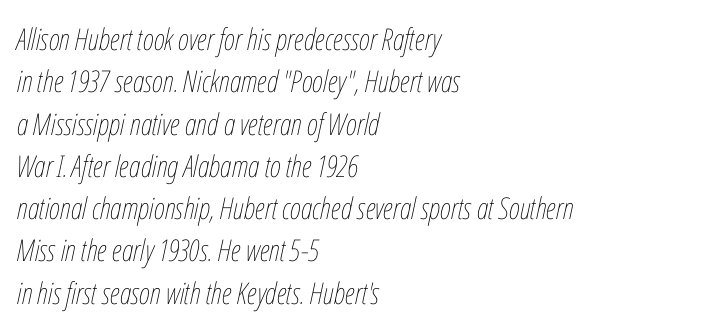
Q: Is the text bold? A: No.
Q: Is the text italic (slanted)? A: Yes, it leans right by about 12 degrees.
Q: Is the text underlined? A: No.
Q: How is the paragraph aligned? A: Left-aligned.
Q: Is the spacing between letters normal or unusually wide? A: Normal.
Q: Is the spacing between lines tight, normal or loose? A: Normal.
Q: Width (condensed, normal, or wide)? A: Condensed.
Q: Stroke contrast? A: Low.
Q: x-height? A: Medium.
Q: Monospaced? A: No.
